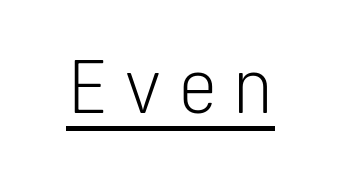
{"serif": "no", "italic": "no", "bold": "no", "weight": "light", "width": "normal", "stroke_contrast": "low", "x_height": "medium", "monospaced": "yes", "underline": "yes", "glyph_px": 73}
